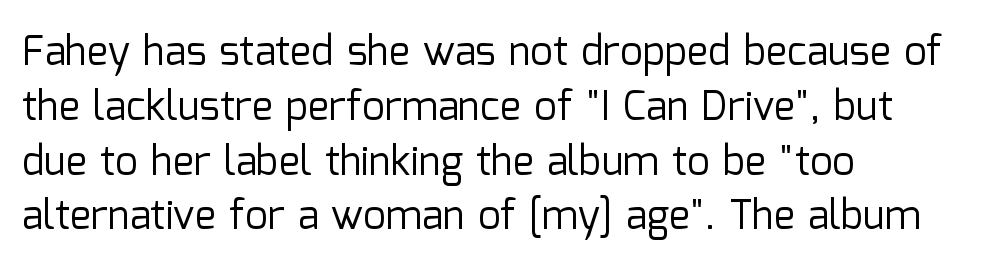
The image shows 40 px regular-weight sans-serif type, upright; set left-aligned, normal line spacing (1.37x), normal letter spacing, not underlined; low stroke contrast and a medium x-height.
